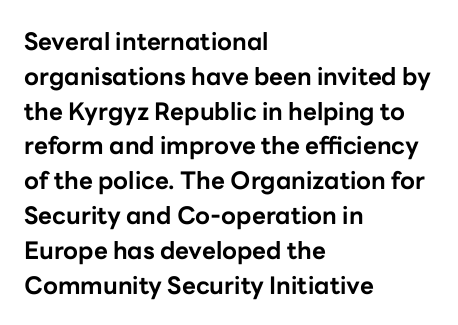
The image shows 24 px bold type, upright; set left-aligned, normal line spacing (1.45x), normal letter spacing, not underlined.
